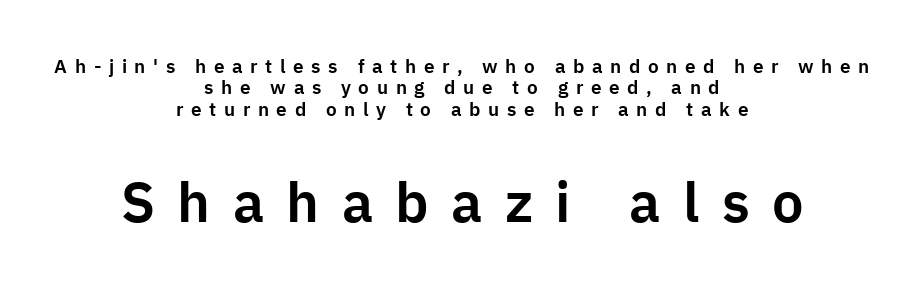
Q: Is the text italic (slanted)? A: No, it is upright.
Q: Is the typeface a serif or a sans-serif typeface? A: Sans-serif.
Q: Is the text underlined? A: No.
Q: How is the paragraph aligned? A: Centered.
Q: Is the spacing between letters normal or unusually wide? A: Unusually wide.
Q: Is the spacing between lines tight, normal or loose? A: Tight.
Q: Which block of text is set in a larger size, the first (top) or the second (bottom)? A: The second (bottom) one.
Q: Width (condensed, normal, or wide)? A: Normal.
Q: Stroke contrast? A: Low.
Q: x-height? A: Medium.
Q: Monospaced? A: No.
